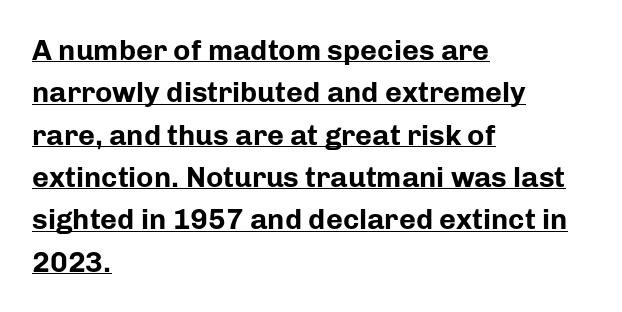
Does the leading feel generous? No, just average. Default kerning and tracking; the words read as compact shapes. Beneath each row of characters lies a ruled line. Check where the strokes stop: nothing finishes them off — pure sans. Proportional: the letters do not fall into vertical columns.
